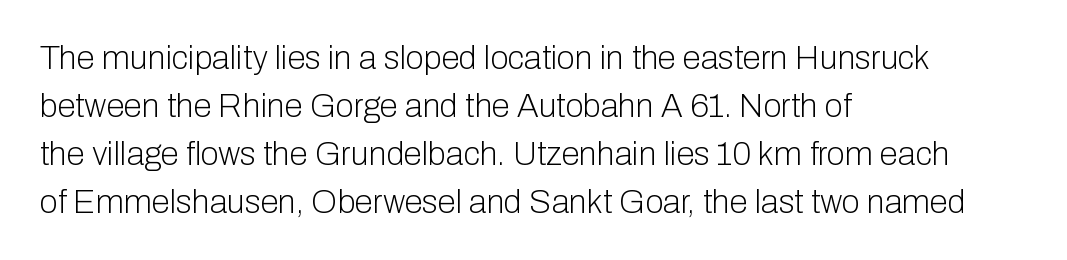
Q: Is the text bold? A: No.
Q: Is the text italic (slanted)? A: No, it is upright.
Q: Is the typeface a serif or a sans-serif typeface? A: Sans-serif.
Q: Is the text underlined? A: No.
Q: How is the paragraph aligned? A: Left-aligned.
Q: Is the spacing between letters normal or unusually wide? A: Normal.
Q: Is the spacing between lines tight, normal or loose? A: Normal.
Q: Width (condensed, normal, or wide)? A: Normal.
Q: Stroke contrast? A: Low.
Q: x-height? A: Medium.
Q: Monospaced? A: No.
